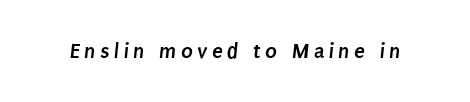
The letterforms stand isolated, each surrounded by extra space. The sample has been set heavy, in full bold. Plain, unruled lines of type.
